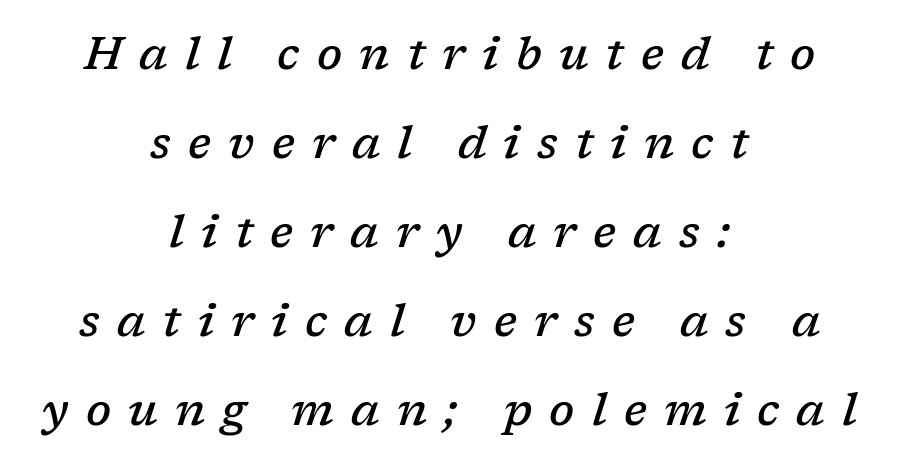
The passage shown is not underscored anywhere. Whoever set this chose breathing room over compactness in the vertical rhythm. Typeset on center — no edge is straight. Each letter keeps its own natural width here, so spacing adapts to shape. The face used here is a semibold: visibly heavier than regular, lighter than bold. The text carries the slant typical of an italic or oblique font.
